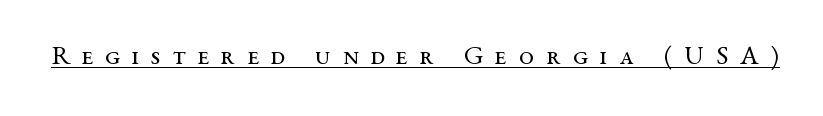
Q: Is the text bold? A: No.
Q: Is the text italic (slanted)? A: No, it is upright.
Q: Is the text underlined? A: Yes.
Q: Is the spacing between letters normal or unusually wide? A: Unusually wide.
